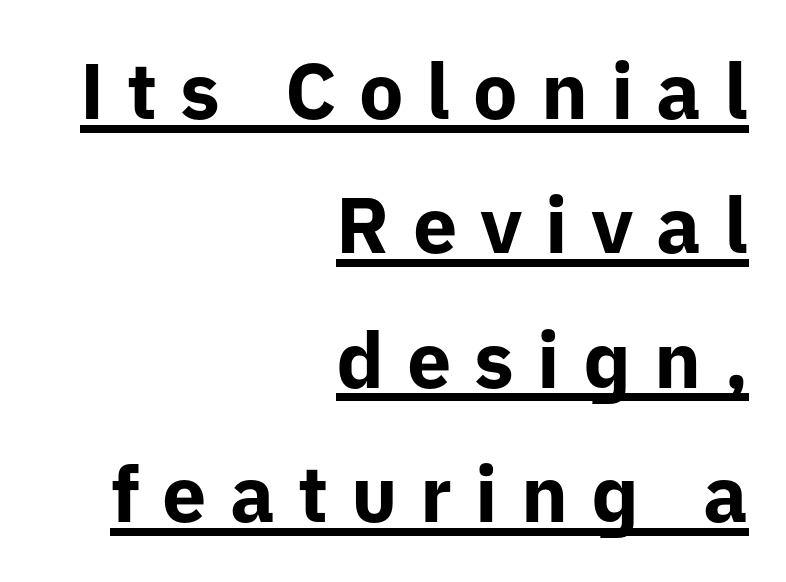
The image shows 79 px bold sans-serif type, upright; set right-aligned, normal line spacing (1.7x), unusually wide letter spacing (+0.29 em), underlined; low stroke contrast and a medium x-height.
